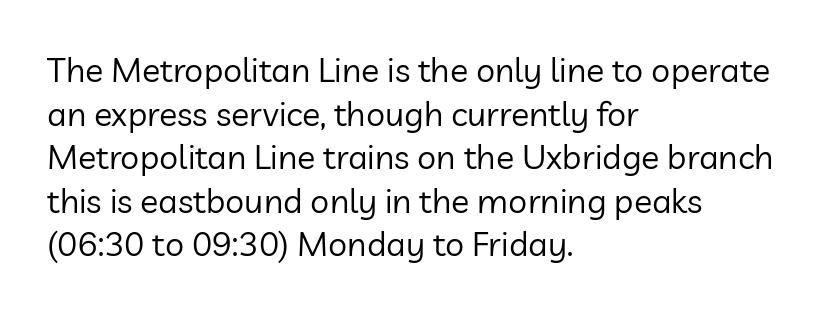
{"serif": "no", "italic": "no", "bold": "no", "weight": "regular", "width": "normal", "stroke_contrast": "low", "x_height": "medium", "monospaced": "no", "underline": "no", "align": "left", "line_spacing": "normal", "line_spacing_ratio": 1.28, "letter_spacing": "normal", "letter_spacing_em": 0.0, "glyph_px": 34}
